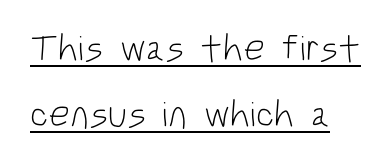
Q: Is the text bold? A: No.
Q: Is the text italic (slanted)? A: No, it is upright.
Q: Is the typeface a serif or a sans-serif typeface? A: Sans-serif.
Q: Is the text underlined? A: Yes.
Q: Is the spacing between letters normal or unusually wide? A: Normal.
Q: Width (condensed, normal, or wide)? A: Condensed.
Q: Stroke contrast? A: Low.
Q: x-height? A: Large.
Q: Monospaced? A: No.
